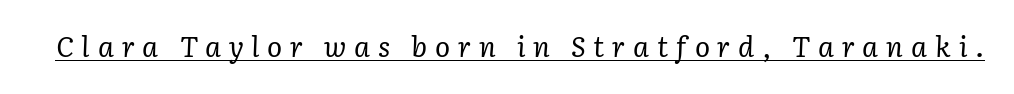
The image shows 28 px regular-weight serif type, italic (leaning right); set unusually wide letter spacing (+0.28 em), underlined; low stroke contrast and a medium x-height.
